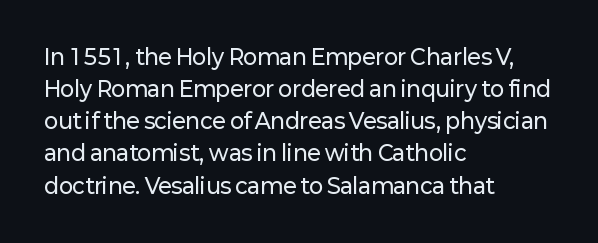
The image shows 21 px text type, upright; set left-aligned, normal line spacing (1.53x), normal letter spacing, not underlined.
